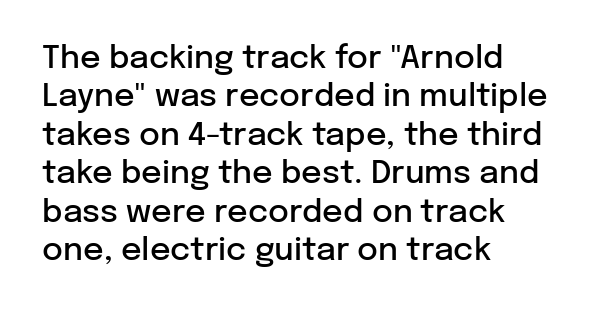
Check under the words: just untouched page. Unlike a traditional serif, this face leaves its strokes unadorned. Character widths vary here, with narrow letters taking less room than wide ones. Summary of weight: moderately heavy, a semibold. Italic? Not at all — the glyphs are vertical. If you drew a ruler down the left edge, every line would touch it.
